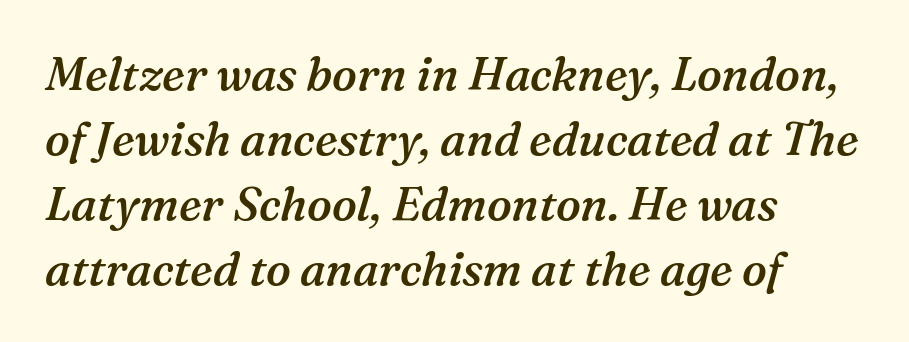
The rag falls on the right side of this text block. I'd describe the lettering as semibold — firm but not a full bold. The block of text has a typical density, with ordinary space between rows. An italicized treatment has been applied to the whole sample. Glyph-to-glyph distance matches everyday printed text. The rendering shows small feet on the letterforms — a serif design.
